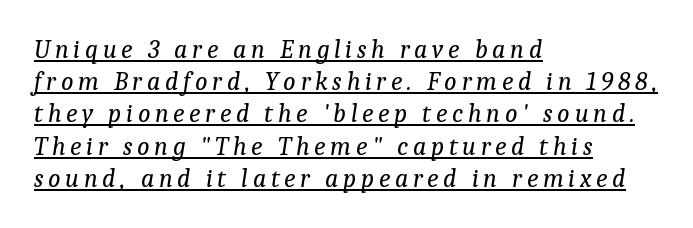
Q: Is the text bold? A: No.
Q: Is the text italic (slanted)? A: Yes, it leans right by about 9 degrees.
Q: Is the text underlined? A: Yes.
Q: How is the paragraph aligned? A: Left-aligned.
